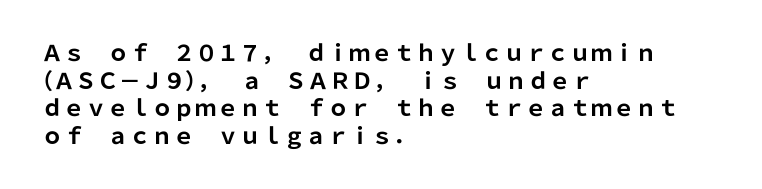
{"italic": "no", "bold": "yes", "underline": "no", "align": "left", "line_spacing": "normal", "line_spacing_ratio": 1.26, "letter_spacing": "normal", "letter_spacing_em": 0.0, "glyph_px": 22}
